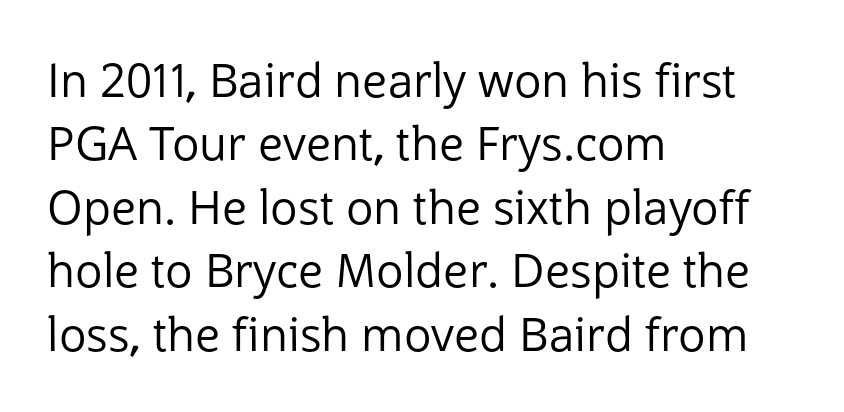
Each letter's strokes conclude bluntly, with no projecting serifs. Weight: regular or lighter. The foot of each line stays bare and open. Spacing verdict: proportional, widths tailored to each character. The lines in this sample share a left origin and differ only in where they stop.
